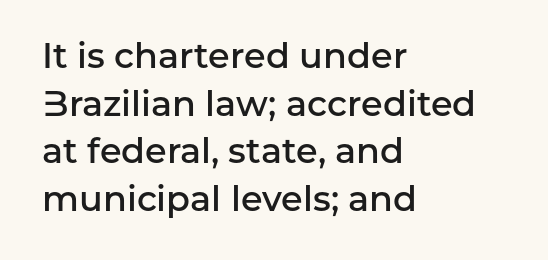
Quick note: underline off. Regarding serifs, this sample does without them. The passage shown is semibold, sitting just below true bold. You could not count columns in this text — the font is proportionally spaced. Line spacing here is normal. This is roman type, the default non-slanted kind.
